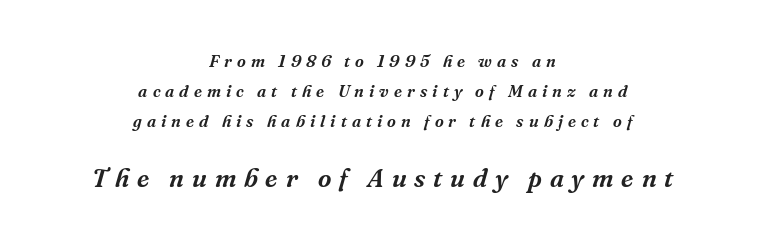
{"italic": "yes", "lean": "right", "slant_degrees": 16, "underline": "no", "align": "center", "line_spacing_ratio": 1.76, "letter_spacing": "wide", "letter_spacing_em": 0.3, "larger_block": "second", "size_ratio": 1.53, "glyph_px": 26}
